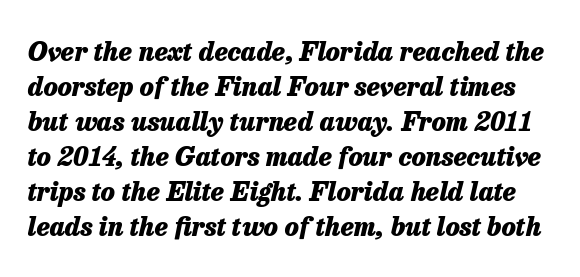
Q: Is the text bold? A: Yes.
Q: Is the text italic (slanted)? A: Yes, it leans right by about 13 degrees.
Q: Is the text underlined? A: No.
Q: Is the spacing between letters normal or unusually wide? A: Normal.
Q: Is the spacing between lines tight, normal or loose? A: Normal.
